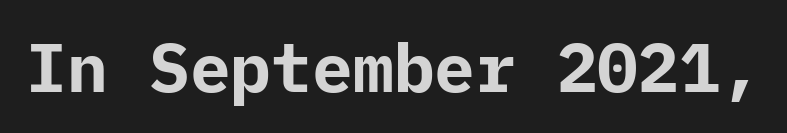
{"serif": "no", "italic": "no", "bold": "yes", "weight": "bold", "width": "normal", "stroke_contrast": "low", "x_height": "medium", "underline": "no", "letter_spacing": "normal", "letter_spacing_em": 0.0, "glyph_px": 68}
